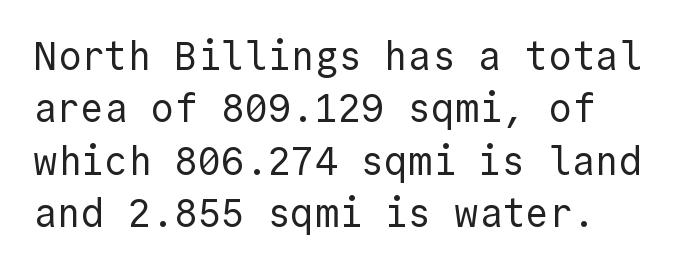
The image shows 39 px regular-weight sans-serif type, upright, monospaced; set normal line spacing (1.34x), normal letter spacing, not underlined; a medium x-height.
